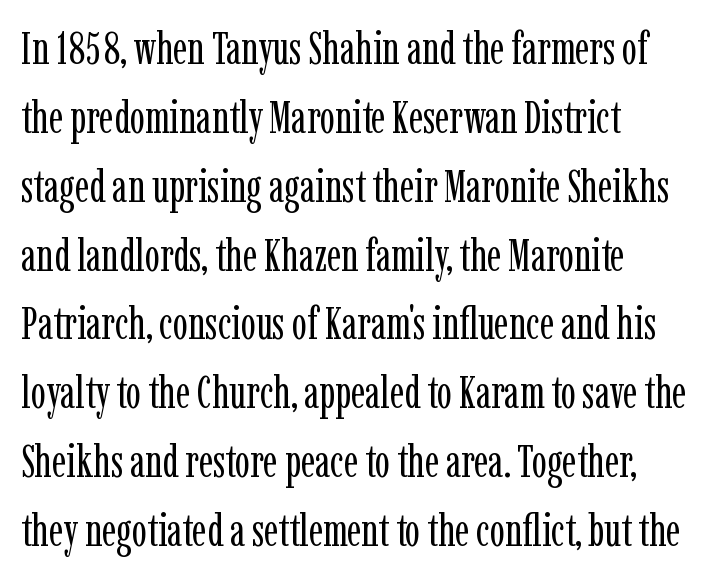
The image shows 45 px regular-weight, condensed serif type, upright; set normal line spacing (1.53x), normal letter spacing, not underlined; low stroke contrast and a medium x-height.
